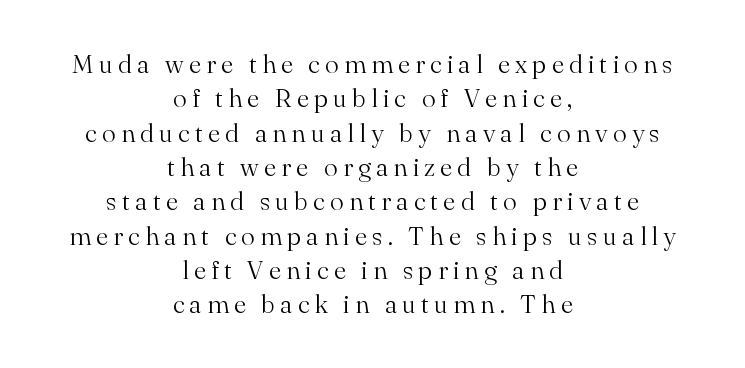
{"italic": "no", "bold": "no", "underline": "no", "align": "center", "line_spacing": "normal", "line_spacing_ratio": 1.32, "letter_spacing": "wide", "letter_spacing_em": 0.2, "glyph_px": 26}
